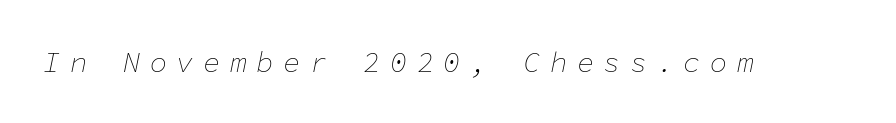
The image shows 29 px thin type, italic (leaning right), monospaced; set unusually wide letter spacing (+0.32 em), not underlined; low stroke contrast and a medium x-height.
